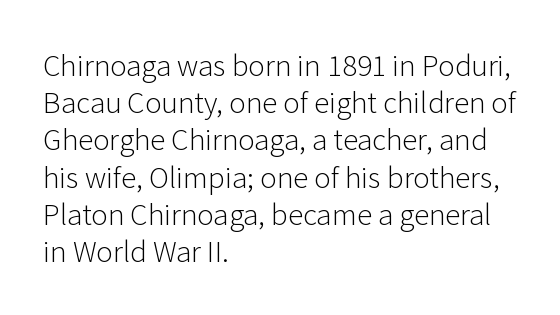
The image shows 28 px light sans-serif type, upright; set left-aligned, normal line spacing (1.33x), normal letter spacing, not underlined; low stroke contrast and a medium x-height.
